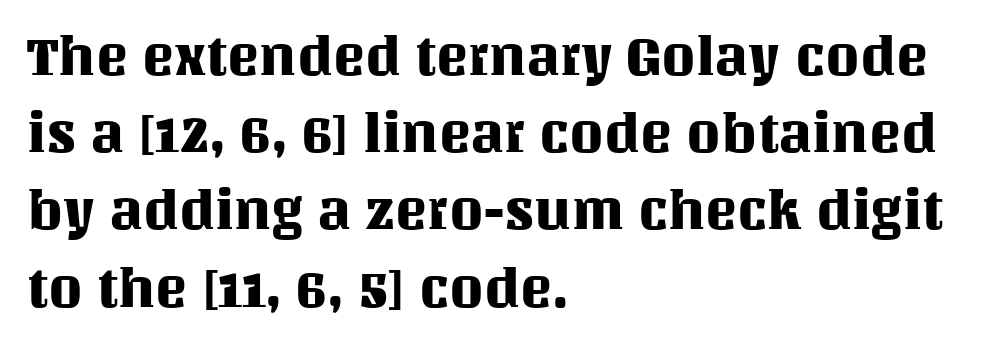
Posture: vertical. Line spacing here is normal. Caption: multi-line text, flush left, ragged right. Type without underlining.
